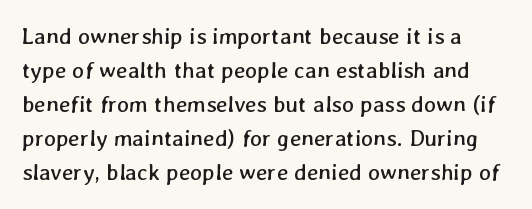
Successive baselines arrive at the customary interval. Weight: regular or lighter. The tracking reads as untouched default to a designer's eye. Honestly, there is no underline to notice here at all.
